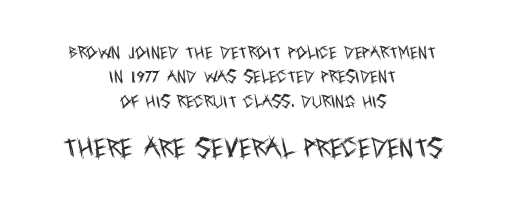
{"italic": "no", "bold": "no", "underline": "no", "align": "center", "line_spacing_ratio": 1.74, "letter_spacing": "normal", "letter_spacing_em": 0.0, "larger_block": "second", "size_ratio": 1.57, "glyph_px": 22}
